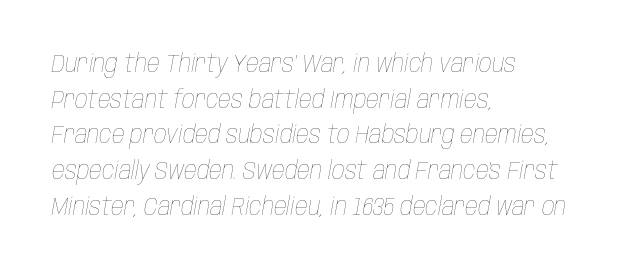
If you measured baseline to baseline, you'd find a middling distance. Italic: yes, the glyphs are oblique. No heavy texture on the line: the type isn't bold. The strip under each line holds only bare page. Line starts are locked; line ends wander. Default kerning and tracking; the words read as compact shapes.
